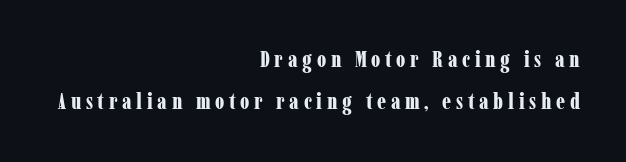
Q: Is the text bold? A: Yes.
Q: Is the text italic (slanted)? A: No, it is upright.
Q: Is the text underlined? A: No.
Q: How is the paragraph aligned? A: Right-aligned.
Q: Is the spacing between letters normal or unusually wide? A: Unusually wide.
Q: Is the spacing between lines tight, normal or loose? A: Loose.
